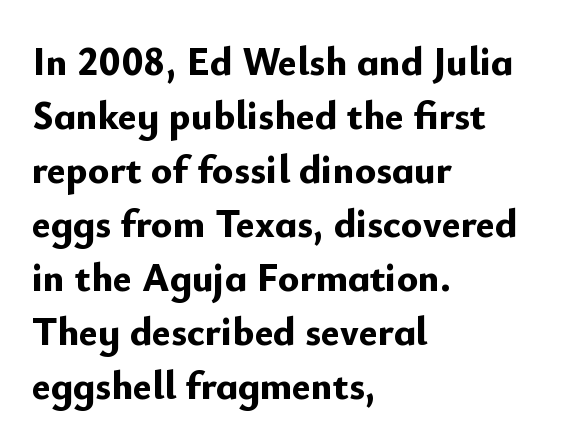
Is the letter spacing exaggerated? No — it looks like the ordinary default. Is there any slant? The stems are plumb. Bold? Absolutely — the strokes are thick and heavy. Is this a fixed-width face? No — the glyphs have proportional, varying widths. The type family on display is of the sans-serif kind.
